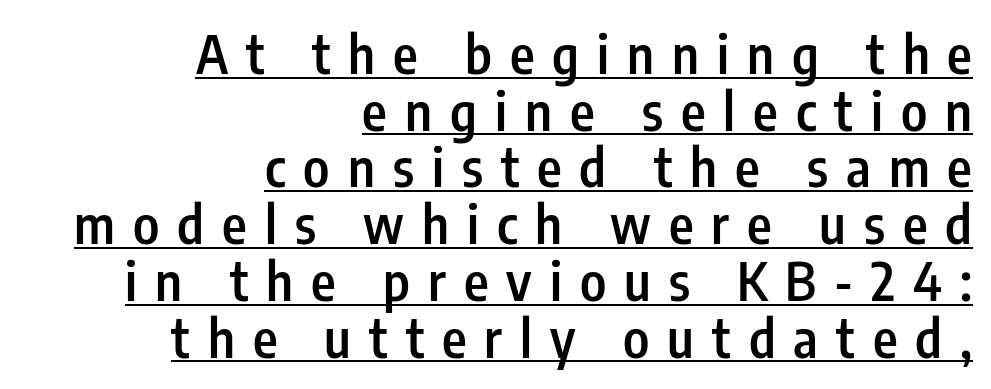
The image shows 53 px semibold, condensed sans-serif type, upright; set right-aligned, tight line spacing (1.07x), unusually wide letter spacing (+0.34 em), underlined; low stroke contrast and a medium x-height.
